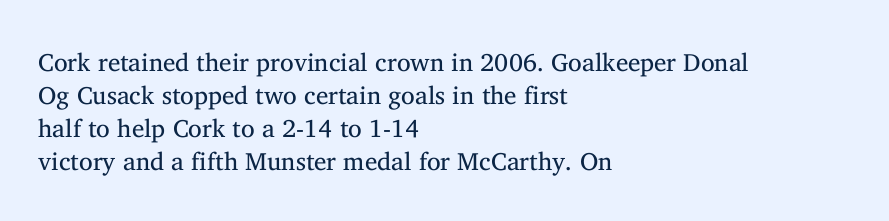
Q: Is the text bold? A: No.
Q: Is the text italic (slanted)? A: No, it is upright.
Q: Is the text underlined? A: No.
Q: How is the paragraph aligned? A: Left-aligned.
Q: Is the spacing between letters normal or unusually wide? A: Normal.
Q: Is the spacing between lines tight, normal or loose? A: Normal.
